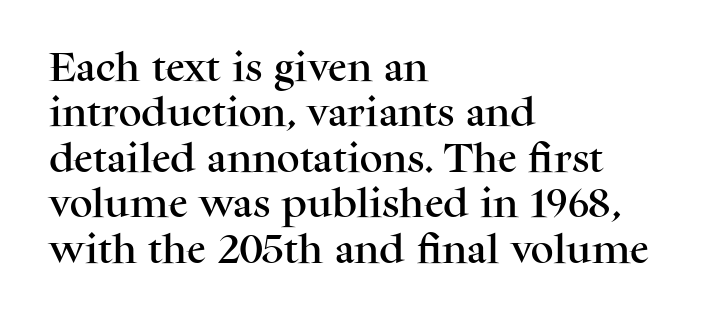
Q: Is the text italic (slanted)? A: No, it is upright.
Q: Is the typeface a serif or a sans-serif typeface? A: Serif.
Q: Is the text underlined? A: No.
Q: How is the paragraph aligned? A: Left-aligned.
Q: Is the spacing between letters normal or unusually wide? A: Normal.
Q: Is the spacing between lines tight, normal or loose? A: Normal.
Q: Width (condensed, normal, or wide)? A: Normal.
Q: Stroke contrast? A: Medium.
Q: x-height? A: Medium.
Q: Monospaced? A: No.
